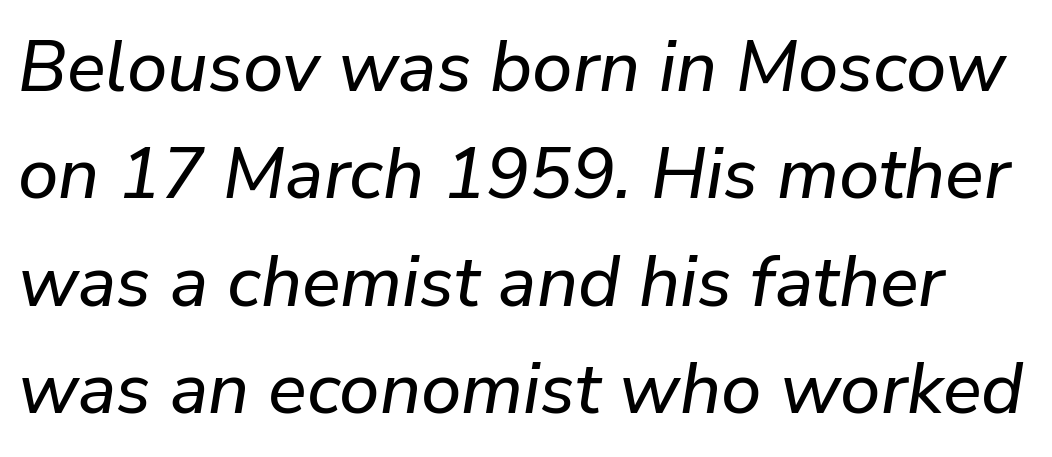
Each new line begins a customary step beneath the previous one. The rendering uses natural spacing where letterforms have individual widths. Descender tails drop into unmarked territory. The typography opts for an oblique posture over an upright one. The face used here is rendered with its standard letterfit.
